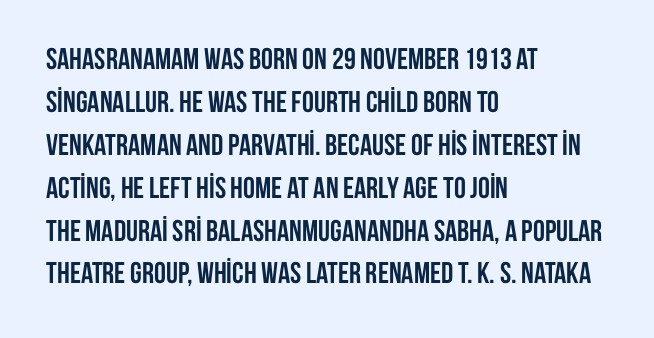
The area under the type is left untouched. Quick note: interline space is typical. These words are printed bold, with thick strokes throughout. Proportional: the letters do not fall into vertical columns. The passage shown has conventional tracking throughout.
